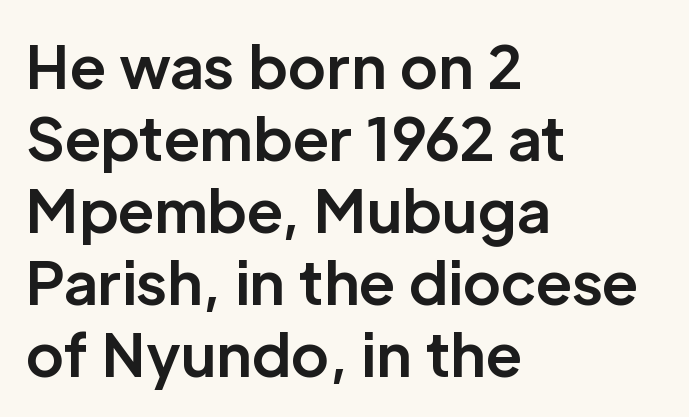
Q: Is the text bold? A: Yes.
Q: Is the text italic (slanted)? A: No, it is upright.
Q: Is the typeface a serif or a sans-serif typeface? A: Sans-serif.
Q: Is the text underlined? A: No.
Q: How is the paragraph aligned? A: Left-aligned.
Q: Is the spacing between letters normal or unusually wide? A: Normal.
Q: Width (condensed, normal, or wide)? A: Normal.
Q: Stroke contrast? A: Low.
Q: x-height? A: Medium.
Q: Monospaced? A: No.
